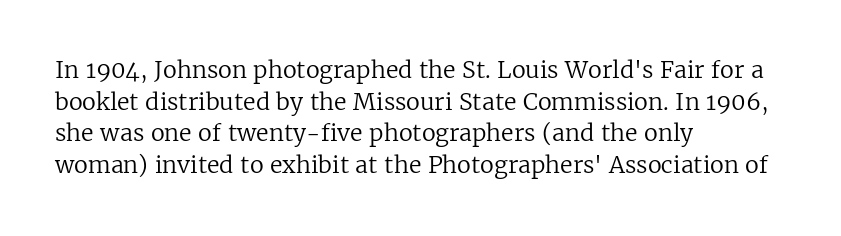
Q: Is the text bold? A: No.
Q: Is the text italic (slanted)? A: No, it is upright.
Q: Is the text underlined? A: No.
Q: How is the paragraph aligned? A: Left-aligned.
Q: Is the spacing between letters normal or unusually wide? A: Normal.
Q: Is the spacing between lines tight, normal or loose? A: Normal.
